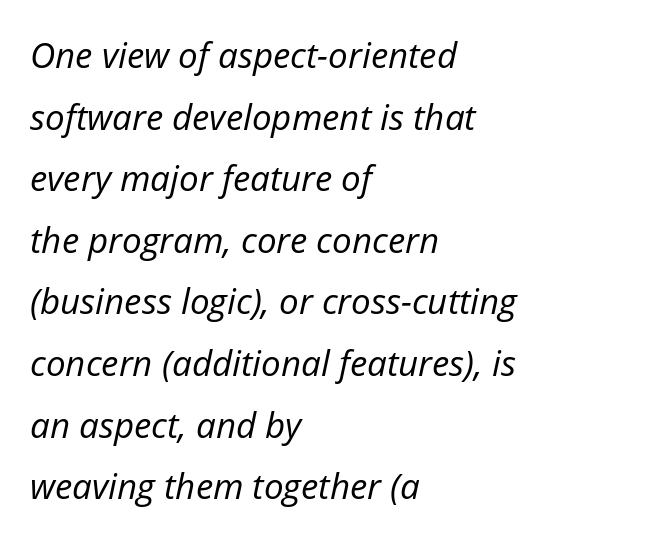
Leftover space on each line is placed entirely after the last word. Proportional: the letters do not fall into vertical columns. Does extra space separate the letters? No, they use regular spacing. No word sits above an underline.
